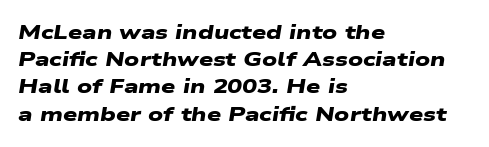
Q: Is the text bold? A: Yes.
Q: Is the text underlined? A: No.
Q: How is the paragraph aligned? A: Left-aligned.
Q: Is the spacing between letters normal or unusually wide? A: Normal.
Q: Is the spacing between lines tight, normal or loose? A: Normal.
